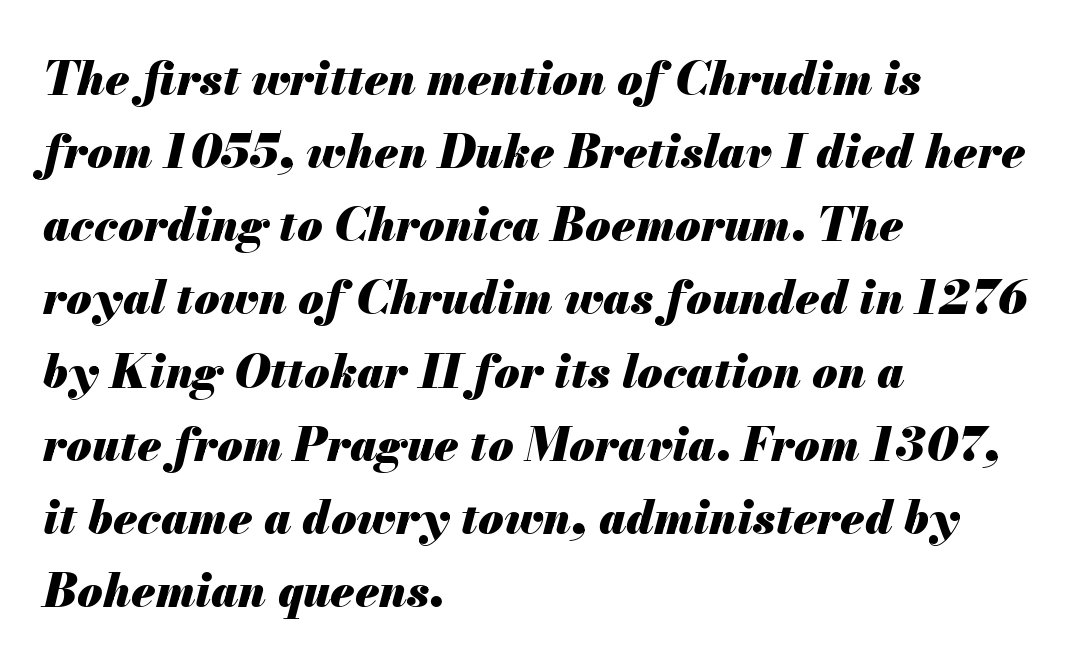
You could call the tracking neutral — neither tight nor loose. The face used here has a pronounced slope to its letters. Which margin do the lines hug? The left one — the right edge is uneven. The passage shown is not underscored anywhere. The passage shown is typed in a proportional face where columns would drift.
